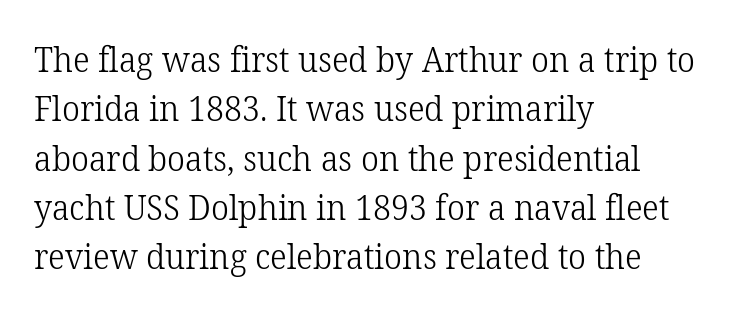
Q: Is the text bold? A: No.
Q: Is the text italic (slanted)? A: No, it is upright.
Q: Is the typeface a serif or a sans-serif typeface? A: Serif.
Q: Is the text underlined? A: No.
Q: How is the paragraph aligned? A: Left-aligned.
Q: Is the spacing between letters normal or unusually wide? A: Normal.
Q: Is the spacing between lines tight, normal or loose? A: Normal.
Q: Width (condensed, normal, or wide)? A: Normal.
Q: Stroke contrast? A: Low.
Q: x-height? A: Medium.
Q: Monospaced? A: No.
